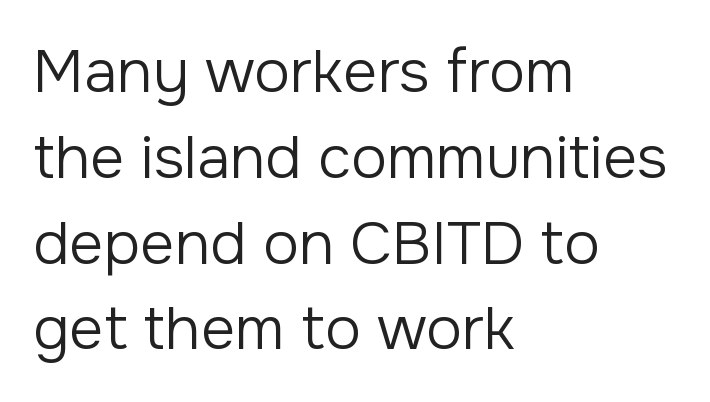
Short note: letters normally spaced. Type without underlining. Serifs: no, the terminals of the letterforms are clean. The font sits on the lighter half of the weight spectrum, regular included. Casual observation: everything's shoved over to the left. Summary of vertical rhythm: regular, with standard interline spacing.
